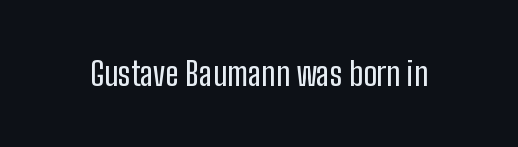
Honestly, the letter spacing is just normal — you wouldn't notice it. The typeface chosen for these lines omits serifs. Looks like regular typesetting: each glyph gets only the width it needs. In terms of posture, this sample is upright. Clear beneath every line of the passage.
